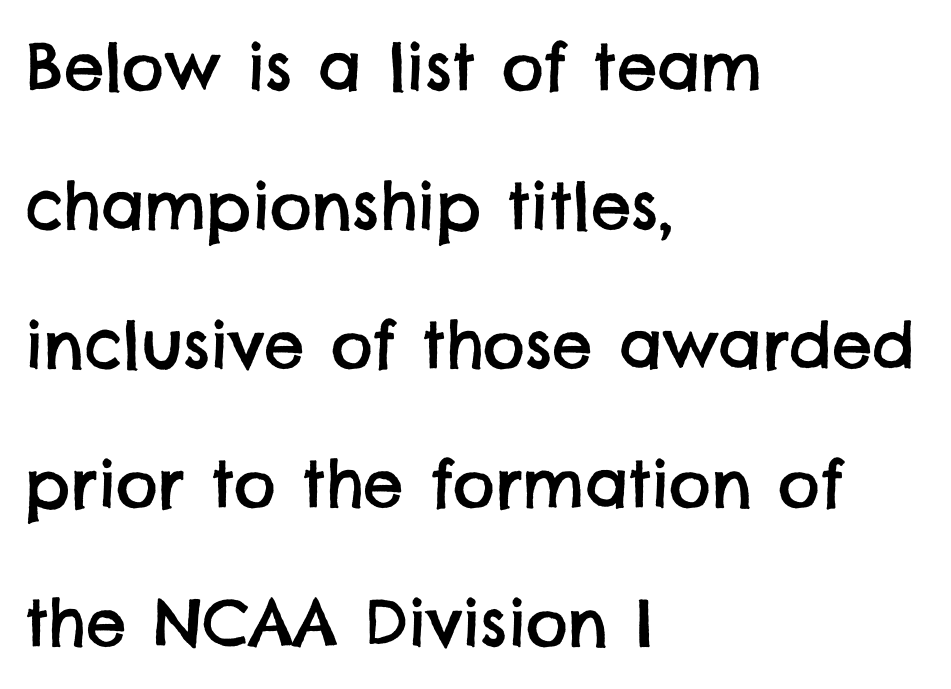
The image shows 64 px sans-serif type; set left-aligned, loose line spacing (2.17x), normal letter spacing, not underlined; low stroke contrast and a large x-height.
